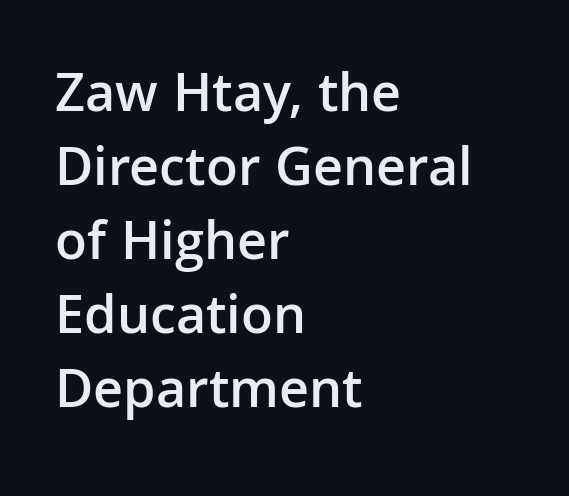
{"serif": "no", "italic": "no", "bold": "semi", "weight": "semibold", "width": "normal", "stroke_contrast": "low", "x_height": "medium", "monospaced": "no", "underline": "no", "align": "left", "line_spacing": "normal", "line_spacing_ratio": 1.32, "letter_spacing": "normal", "letter_spacing_em": 0.0, "glyph_px": 56}
